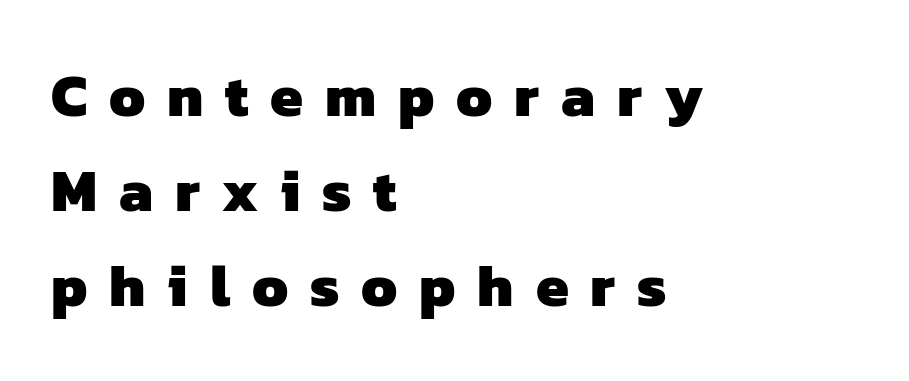
Q: Is the text bold? A: Yes.
Q: Is the typeface a serif or a sans-serif typeface? A: Sans-serif.
Q: Is the text underlined? A: No.
Q: How is the paragraph aligned? A: Left-aligned.
Q: Is the spacing between letters normal or unusually wide? A: Unusually wide.
Q: Is the spacing between lines tight, normal or loose? A: Normal.
Q: Width (condensed, normal, or wide)? A: Normal.
Q: Stroke contrast? A: Low.
Q: x-height? A: Medium.
Q: Monospaced? A: No.
